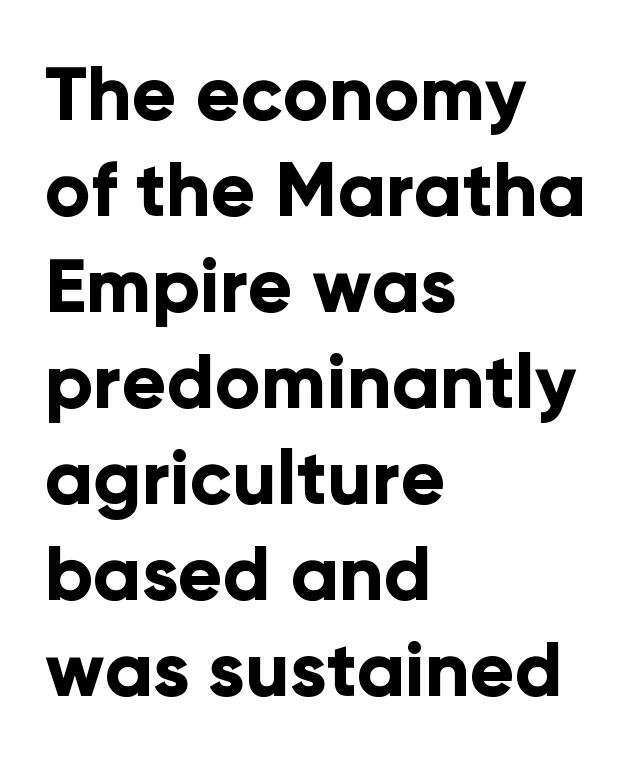
{"serif": "no", "italic": "no", "bold": "yes", "weight": "bold", "width": "normal", "stroke_contrast": "low", "x_height": "medium", "monospaced": "no", "underline": "no", "align": "left", "line_spacing": "normal", "line_spacing_ratio": 1.28, "letter_spacing": "normal", "letter_spacing_em": 0.0, "glyph_px": 75}
